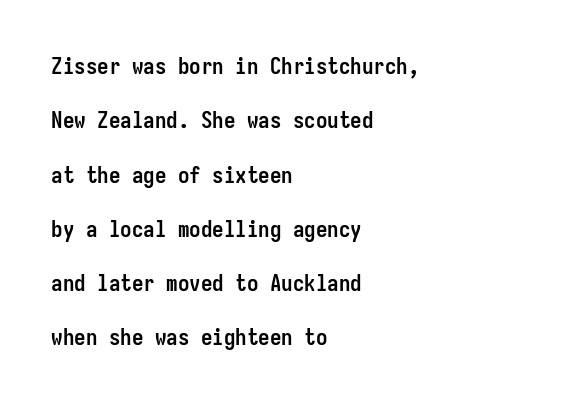
{"italic": "no", "bold": "yes", "underline": "no", "align": "left", "line_spacing": "loose", "line_spacing_ratio": 2.36, "letter_spacing": "normal", "letter_spacing_em": 0.0, "glyph_px": 23}
